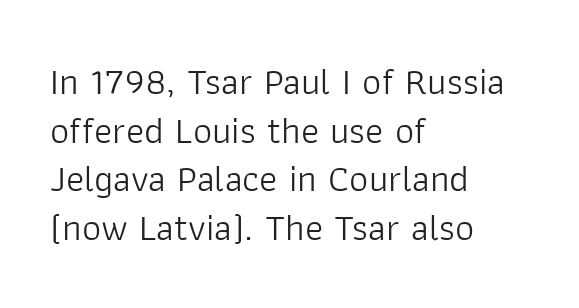
Which margin do the lines hug? The left one — the right edge is uneven. Each row of text sits above clean, open space. Type style note: lacks serifs. Every character sits straight up, as roman type does.
